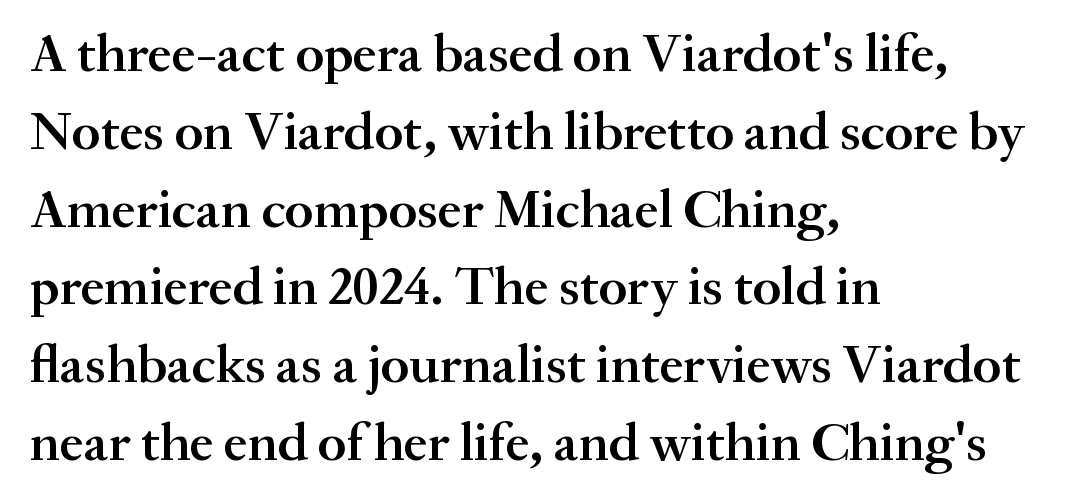
The image shows 54 px semibold serif type, upright; set left-aligned, normal line spacing (1.44x), normal letter spacing, not underlined; medium stroke contrast and a small x-height.
